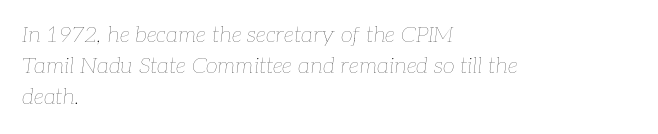
{"italic": "yes", "lean": "right", "slant_degrees": 7, "bold": "no", "underline": "no", "align": "left", "line_spacing": "normal", "line_spacing_ratio": 1.42, "letter_spacing": "normal", "letter_spacing_em": 0.0, "glyph_px": 22}
